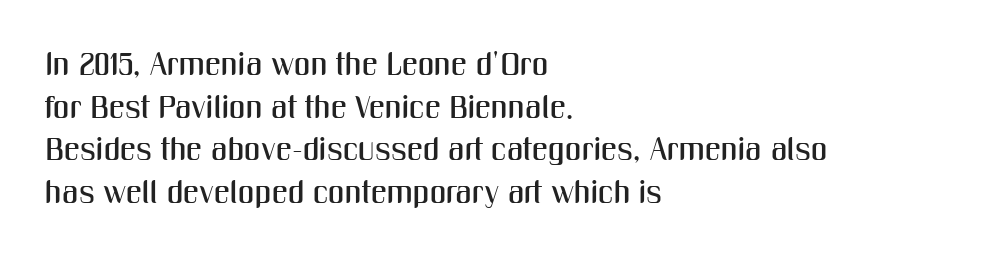
Q: Is the text italic (slanted)? A: No, it is upright.
Q: Is the typeface a serif or a sans-serif typeface? A: Sans-serif.
Q: Is the text underlined? A: No.
Q: How is the paragraph aligned? A: Left-aligned.
Q: Is the spacing between letters normal or unusually wide? A: Normal.
Q: Is the spacing between lines tight, normal or loose? A: Normal.
Q: Width (condensed, normal, or wide)? A: Condensed.
Q: Stroke contrast? A: Medium.
Q: x-height? A: Medium.
Q: Monospaced? A: No.
